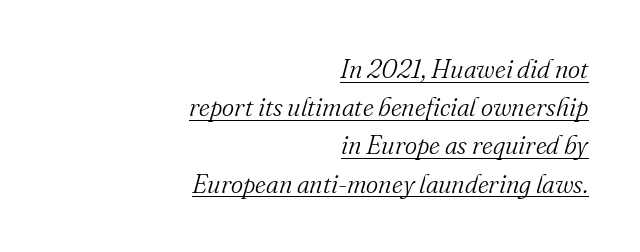
The image shows 26 px text type, italic (leaning right); set right-aligned, normal line spacing (1.47x), normal letter spacing, underlined.
